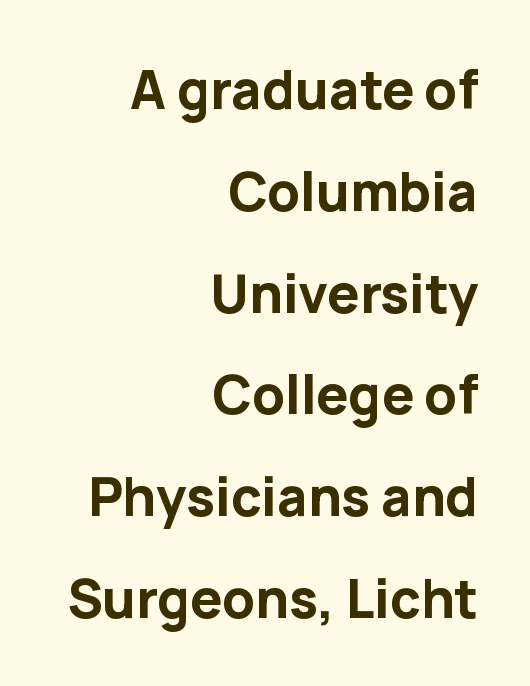
Note: no serifs on the glyphs. Lines of text with bare space underneath. Notice how the passage keeps a crisp vertical edge on the right only. Looks like regular typesetting: each glyph gets only the width it needs. Is the type bold? Yes — the strokes are clearly thick and heavy. The passage shown stacks its lines with a broad gap.
